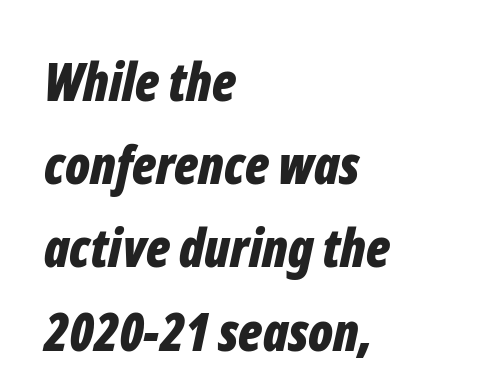
Q: Is the text bold? A: Yes.
Q: Is the text italic (slanted)? A: Yes, it leans right by about 12 degrees.
Q: Is the text underlined? A: No.
Q: How is the paragraph aligned? A: Left-aligned.
Q: Is the spacing between letters normal or unusually wide? A: Normal.
Q: Is the spacing between lines tight, normal or loose? A: Normal.
Q: Width (condensed, normal, or wide)? A: Condensed.
Q: Stroke contrast? A: Low.
Q: x-height? A: Medium.
Q: Monospaced? A: No.
